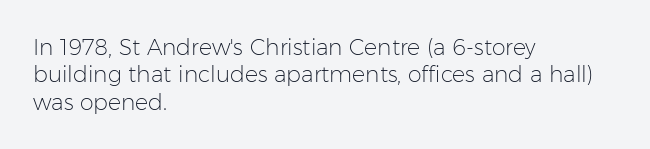
Q: Is the text bold? A: No.
Q: Is the text italic (slanted)? A: No, it is upright.
Q: Is the text underlined? A: No.
Q: How is the paragraph aligned? A: Left-aligned.
Q: Is the spacing between letters normal or unusually wide? A: Normal.
